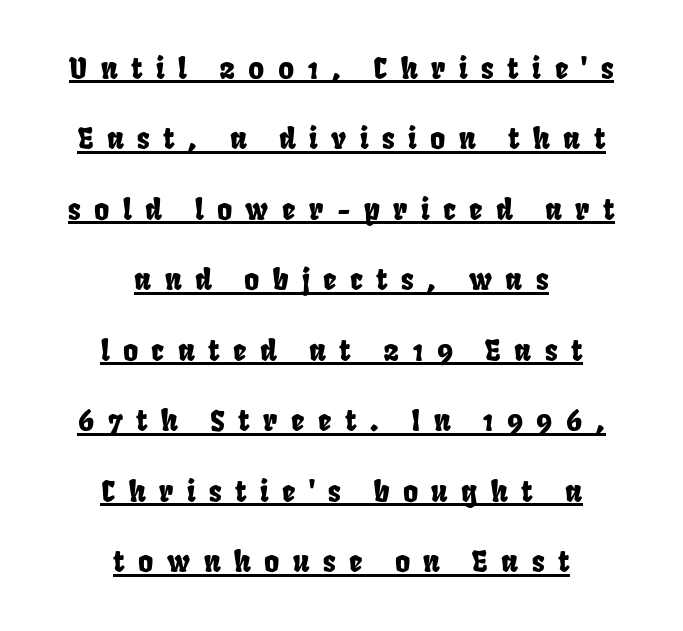
The image shows 29 px condensed sans-serif type; set centered, loose line spacing (2.43x), unusually wide letter spacing (+0.46 em), underlined; low stroke contrast and a large x-height.
